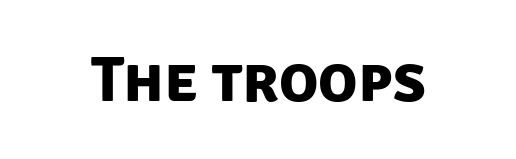
The image shows 65 px bold sans-serif type; set normal letter spacing, not underlined; low stroke contrast and a large x-height.
